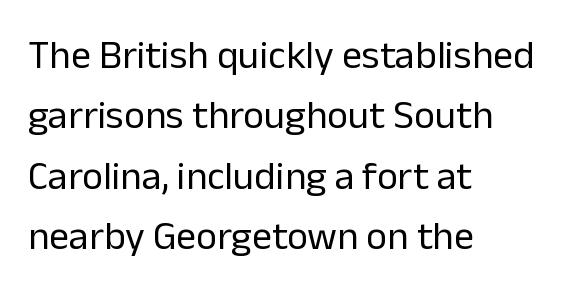
The image shows 40 px regular-weight sans-serif type, upright; set left-aligned, normal line spacing (1.51x), normal letter spacing, not underlined; low stroke contrast and a medium x-height.
